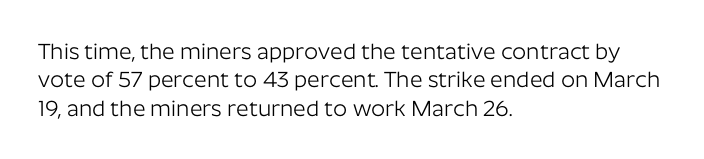
Rule under the text: the space is simply empty. Honestly, the letter spacing is just normal — you wouldn't notice it. The font's upright variant was chosen for this text. The strokes are not fattened; the text isn't bold. Layout note: lines flush left. The designer left line spacing at the default.
